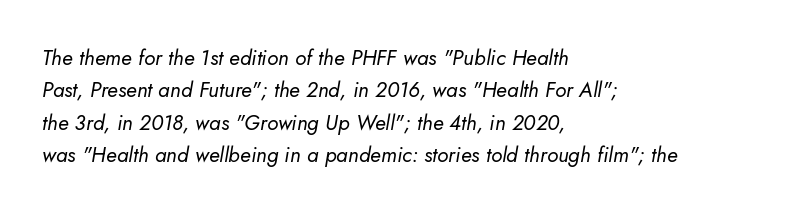
Q: Is the text bold? A: No.
Q: Is the text italic (slanted)? A: Yes, it leans right by about 5 degrees.
Q: Is the text underlined? A: No.
Q: How is the paragraph aligned? A: Left-aligned.
Q: Is the spacing between letters normal or unusually wide? A: Normal.
Q: Is the spacing between lines tight, normal or loose? A: Normal.
